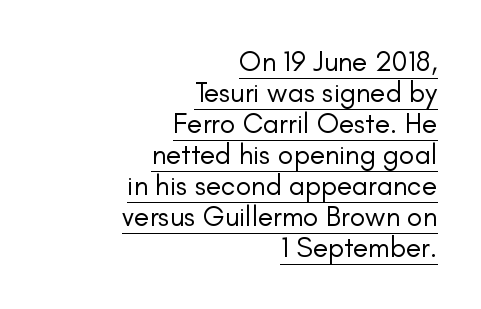
The image shows 28 px regular-weight sans-serif type, upright; set right-aligned, tight line spacing (1.11x), normal letter spacing, underlined; low stroke contrast and a small x-height.
